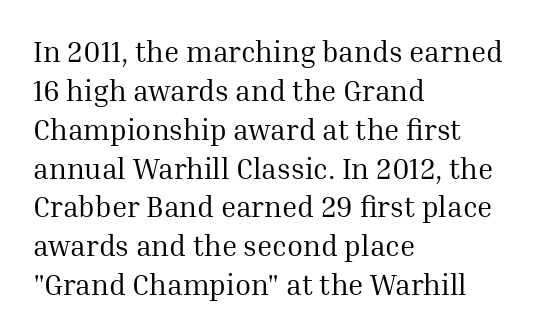
The image shows 29 px regular-weight serif type, upright; set left-aligned, normal line spacing (1.34x), normal letter spacing, not underlined; medium stroke contrast and a medium x-height.
